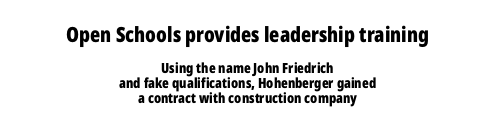
Q: Is the text bold? A: Yes.
Q: Is the text italic (slanted)? A: No, it is upright.
Q: Is the text underlined? A: No.
Q: How is the paragraph aligned? A: Centered.
Q: Is the spacing between letters normal or unusually wide? A: Normal.
Q: Is the spacing between lines tight, normal or loose? A: Tight.
Q: Which block of text is set in a larger size, the first (top) or the second (bottom)? A: The first (top) one.
